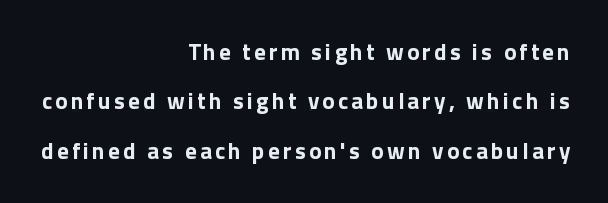
Compared with a flush-left layout, this one pins lines to the opposite, right side. Strong, thick strokes mark this as bold type. If you drew a line through each stem, it would be perfectly vertical. Type without underlining. A great deal of white space separates one row of letters from the next.
